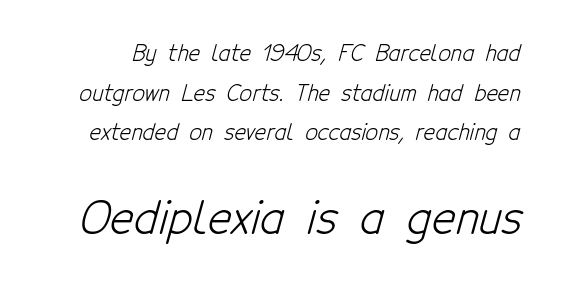
Think of a printed novel: that variable character pitch is what you see here. Note: smaller setting up top, larger setting below. Are there feet on the stems? There aren't — it's a sans. Ink coverage per letter is moderate at most. Standard letterfit; no display-style spreading of the glyphs. Has an underline been added? It has not.
